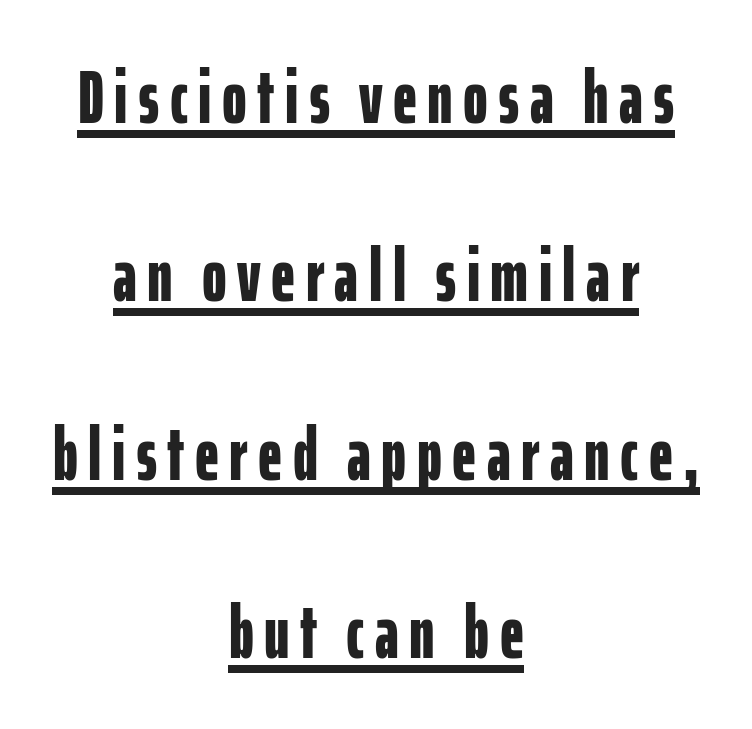
The image shows 75 px bold, condensed sans-serif type, upright; set centered, loose line spacing (2.38x), underlined; low stroke contrast and a medium x-height.
